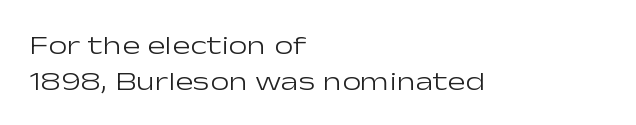
{"italic": "no", "bold": "no", "underline": "no", "align": "left", "line_spacing": "normal", "line_spacing_ratio": 1.33, "letter_spacing": "normal", "letter_spacing_em": 0.0, "glyph_px": 27}
